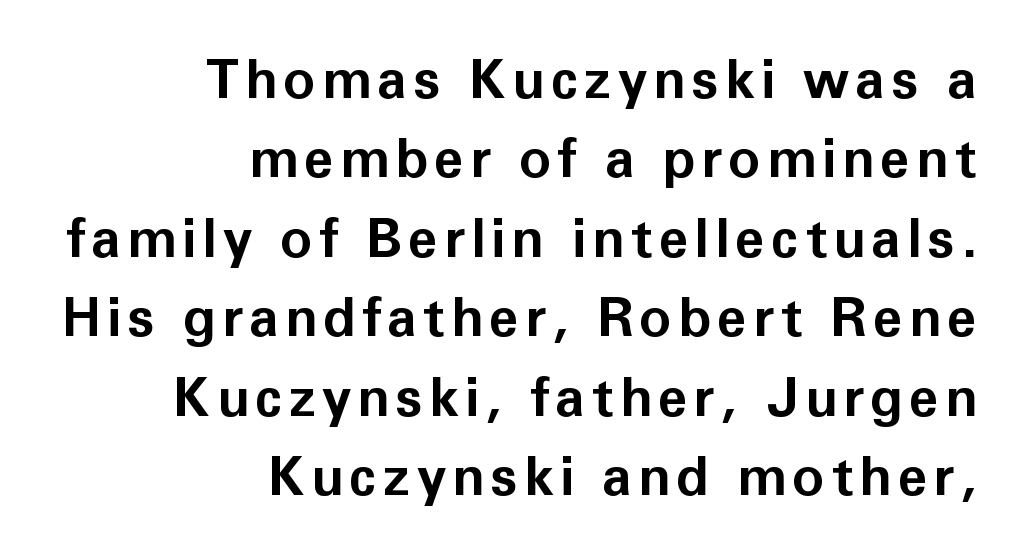
Q: Is the text bold? A: Yes.
Q: Is the text italic (slanted)? A: No, it is upright.
Q: Is the typeface a serif or a sans-serif typeface? A: Sans-serif.
Q: Is the text underlined? A: No.
Q: How is the paragraph aligned? A: Right-aligned.
Q: Is the spacing between lines tight, normal or loose? A: Normal.
Q: Width (condensed, normal, or wide)? A: Normal.
Q: Stroke contrast? A: Low.
Q: x-height? A: Medium.
Q: Monospaced? A: No.
